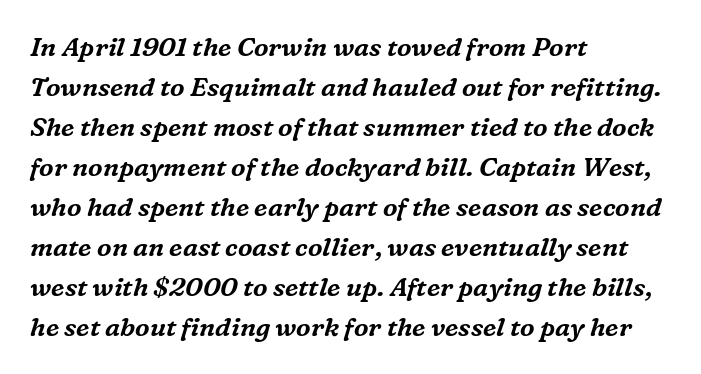
The image shows 26 px text type, italic (leaning right); set left-aligned, normal line spacing (1.54x), normal letter spacing, not underlined.
